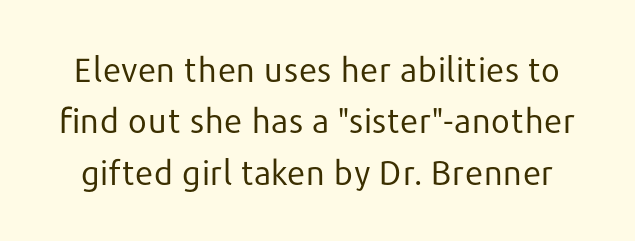
The image shows 34 px regular-weight sans-serif type, upright; set normal line spacing (1.51x), normal letter spacing, not underlined; low stroke contrast and a medium x-height.
